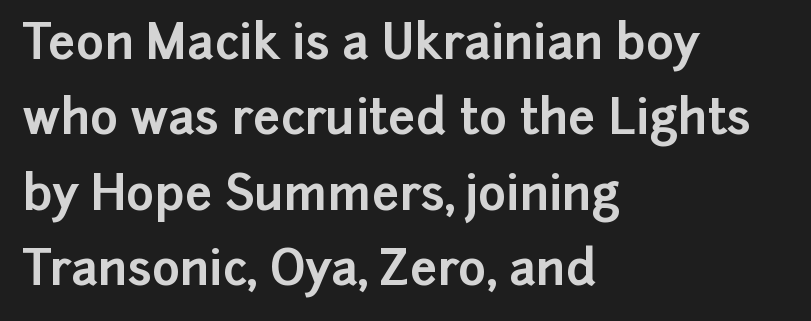
The image shows 48 px bold sans-serif type, upright; set left-aligned, normal line spacing (1.57x), normal letter spacing, not underlined; low stroke contrast and a medium x-height.
